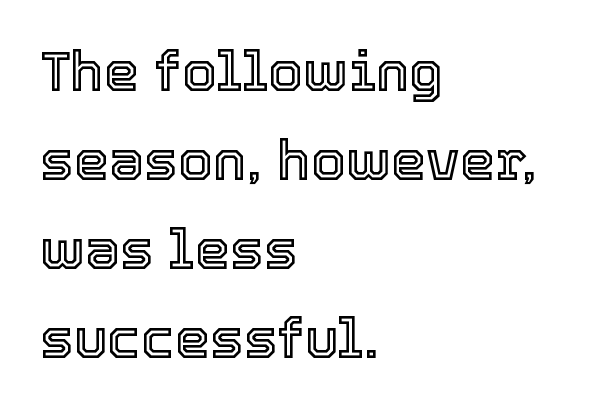
Q: Is the text italic (slanted)? A: No, it is upright.
Q: Is the text underlined? A: No.
Q: How is the paragraph aligned? A: Left-aligned.
Q: Is the spacing between letters normal or unusually wide? A: Normal.
Q: Is the spacing between lines tight, normal or loose? A: Normal.
Q: Width (condensed, normal, or wide)? A: Normal.
Q: x-height? A: Medium.
Q: Monospaced? A: No.
